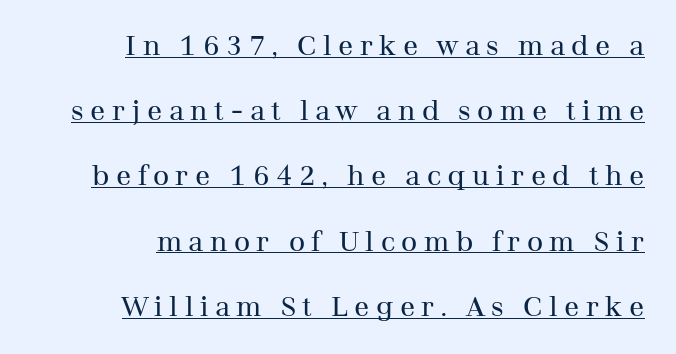
Q: Is the text bold? A: No.
Q: Is the text italic (slanted)? A: No, it is upright.
Q: Is the typeface a serif or a sans-serif typeface? A: Serif.
Q: Is the text underlined? A: Yes.
Q: How is the paragraph aligned? A: Right-aligned.
Q: Is the spacing between letters normal or unusually wide? A: Unusually wide.
Q: Is the spacing between lines tight, normal or loose? A: Loose.
Q: Width (condensed, normal, or wide)? A: Normal.
Q: Stroke contrast? A: Medium.
Q: x-height? A: Medium.
Q: Monospaced? A: No.
